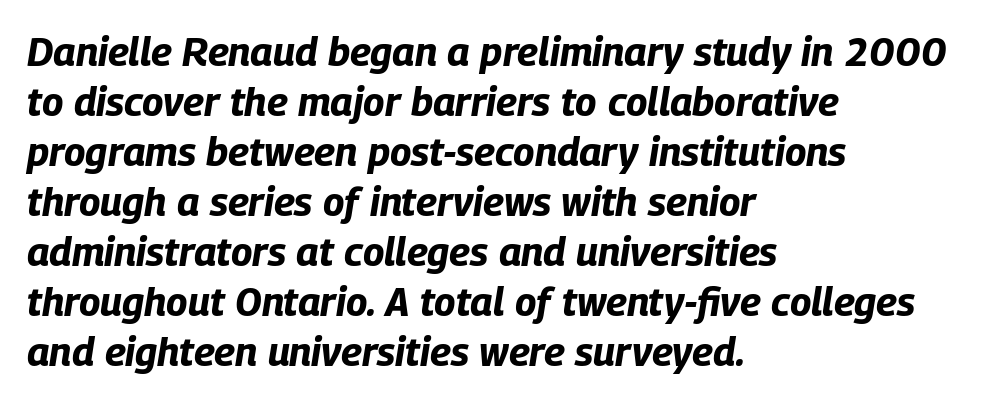
The typography opts for an oblique posture over an upright one. The letters sit at their default tracking, neither squeezed nor spread. Evenly set lines give the paragraph a standard silhouette. Check the space under the baseline: it is left empty.
